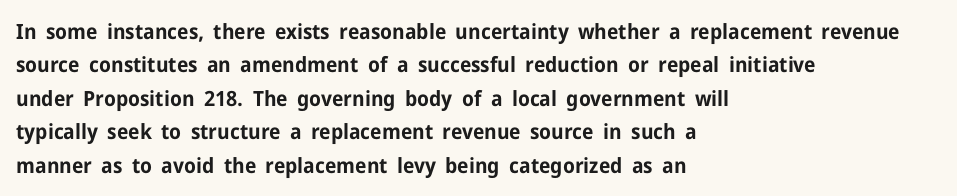
The lines sit at an ordinary, default distance from one another. Bare-footed words on every line. The rendering uses a bold face; every stroke is thick and dark. Posture: upright roman.
